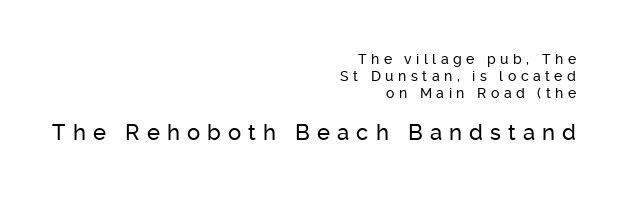
Q: Is the text italic (slanted)? A: No, it is upright.
Q: Is the text underlined? A: No.
Q: How is the paragraph aligned? A: Right-aligned.
Q: Is the spacing between letters normal or unusually wide? A: Unusually wide.
Q: Which block of text is set in a larger size, the first (top) or the second (bottom)? A: The second (bottom) one.
